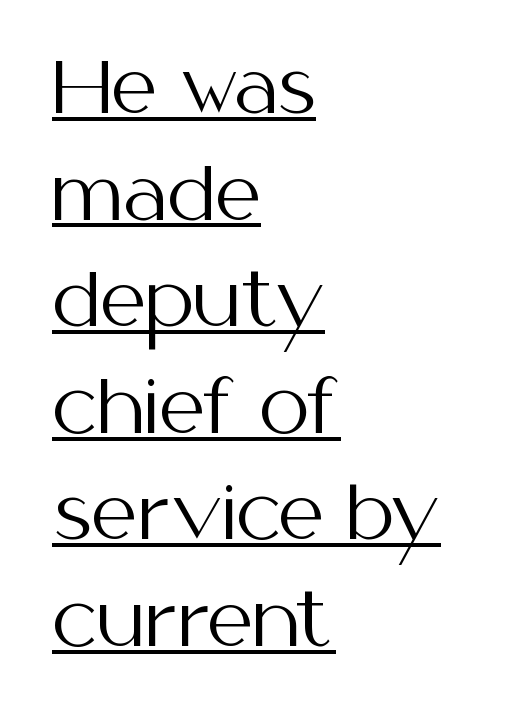
The image shows 72 px regular-weight sans-serif type, upright; set left-aligned, normal line spacing (1.48x), normal letter spacing, underlined; medium stroke contrast and a medium x-height.
